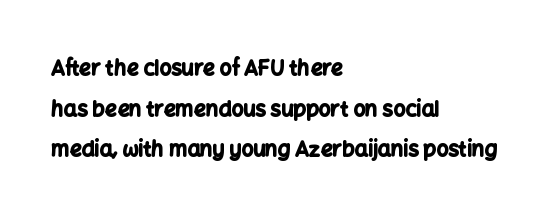
{"italic": "no", "bold": "yes", "underline": "no", "align": "left", "line_spacing": "loose", "line_spacing_ratio": 1.94, "letter_spacing": "normal", "letter_spacing_em": 0.0, "glyph_px": 21}
